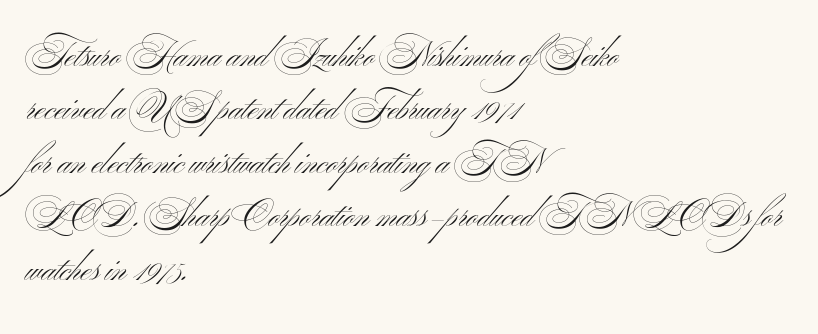
The image shows 34 px light, wide sans-serif type; set left-aligned, normal line spacing (1.57x), normal letter spacing, not underlined; medium stroke contrast and a small x-height.
